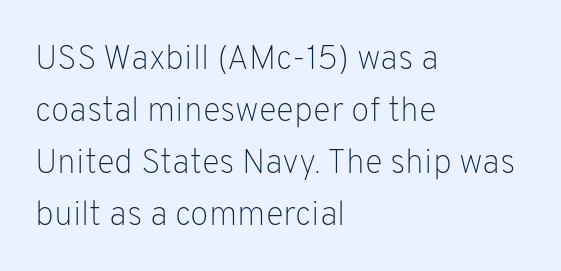
Quick note: not italic, upright. This rendering leaves character spacing at its baseline value. Successive baselines arrive at the customary interval. The typeface has the unassuming heft of standard copy or less. In CSS terms this would be text-align: left. The face used here is proportionally spaced, like ordinary book or web type.
